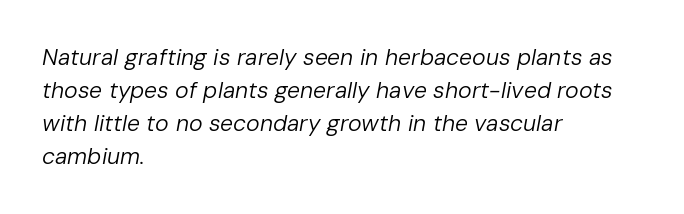
The image shows 23 px text type, italic (leaning right); set left-aligned, normal line spacing (1.43x), normal letter spacing, not underlined.
